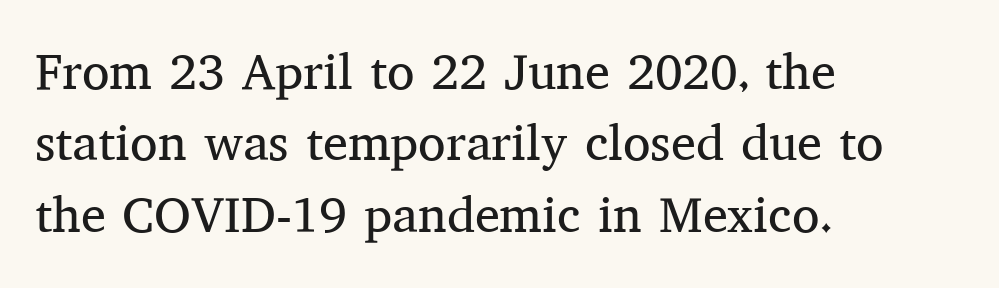
Are there feet on the stems? There are — it's a serif. Every character sits straight up, as roman type does. Note the varied advance widths — an 'i' is clearly narrower than an 'm'. Caption: face not bold, strokes unweighted. Compared with typical paragraphs, the rows here are spaced about the same. Words float on clear page, feet unadorned.
